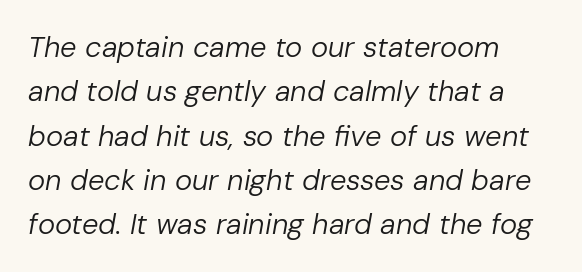
The image shows 29 px regular-weight type, italic (leaning right); set left-aligned, normal line spacing (1.53x), normal letter spacing, not underlined; low stroke contrast and a medium x-height.
